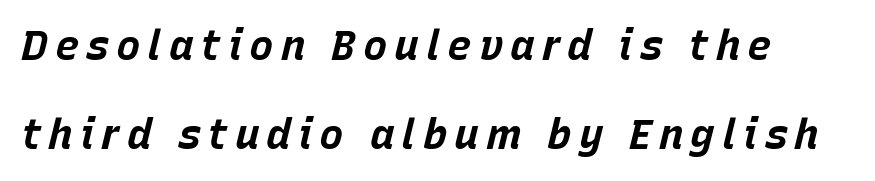
{"italic": "yes", "lean": "right", "slant_degrees": 15, "bold": "yes", "weight": "bold", "width": "normal", "stroke_contrast": "low", "x_height": "large", "monospaced": "no", "underline": "no", "line_spacing": "loose", "line_spacing_ratio": 2.17, "glyph_px": 41}
